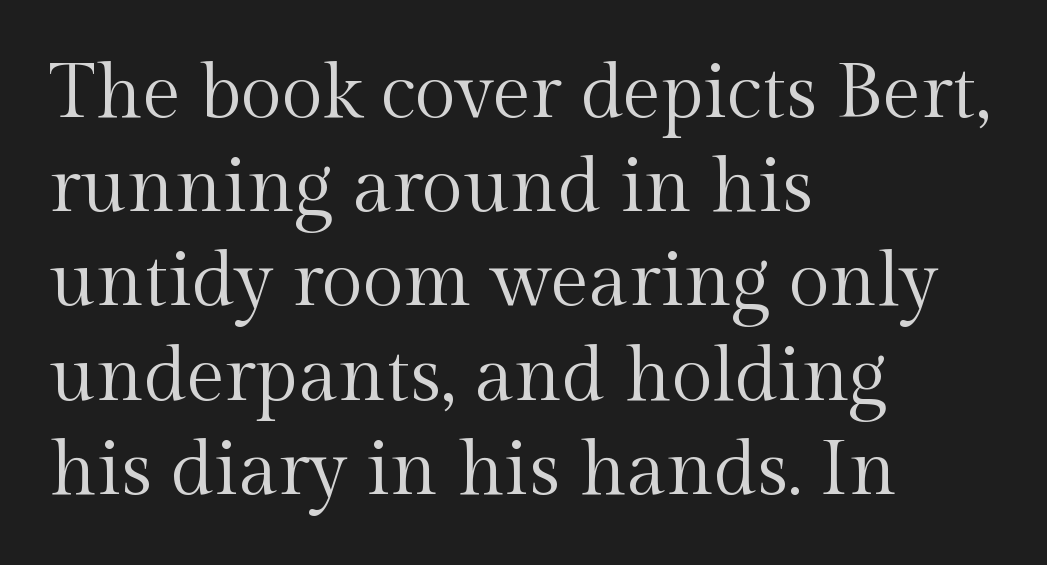
{"serif": "yes", "italic": "no", "bold": "no", "weight": "regular", "width": "normal", "x_height": "medium", "monospaced": "no", "underline": "no", "align": "left", "line_spacing_ratio": 1.24, "letter_spacing": "normal", "letter_spacing_em": 0.0, "glyph_px": 76}
